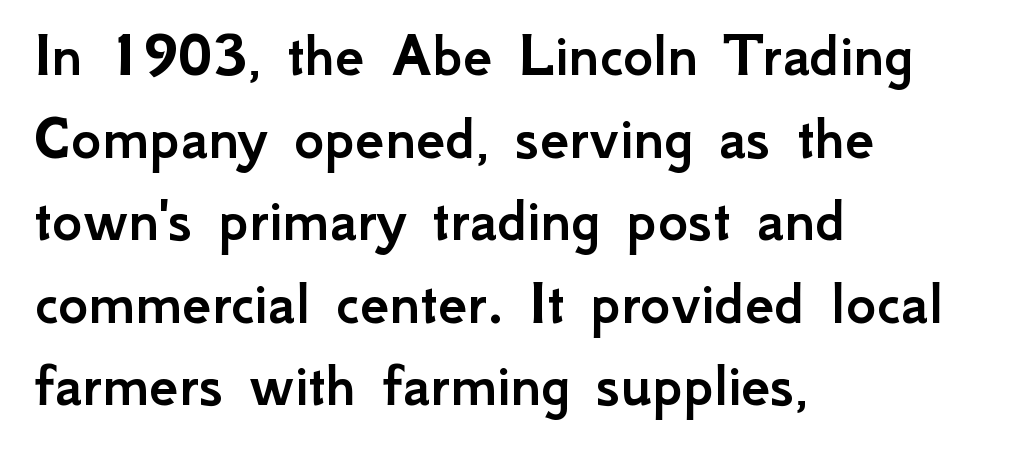
The image shows 65 px sans-serif type, upright; set left-aligned, normal line spacing (1.27x), normal letter spacing, not underlined; low stroke contrast and a small x-height.
